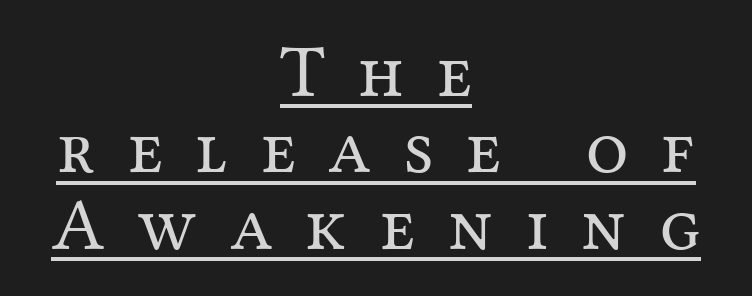
The letters are spread apart with noticeably loose tracking. The rag falls on both sides of this text block equally. A quiet, ordinary-to-light weight characterises the typeface. Yep, those are serifs on the letters. Looks like regular typesetting: each glyph gets only the width it needs.
